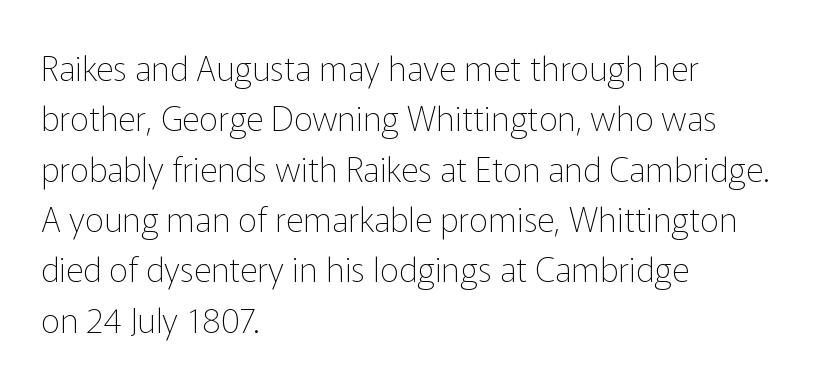
The image shows 34 px thin sans-serif type, upright; set left-aligned, normal line spacing (1.48x), normal letter spacing, not underlined; low stroke contrast and a medium x-height.
